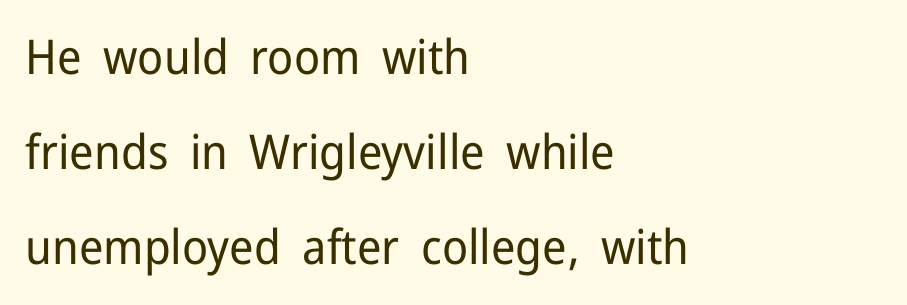
{"serif": "no", "italic": "no", "bold": "no", "weight": "regular", "width": "normal", "stroke_contrast": "low", "x_height": "medium", "monospaced": "no", "underline": "no", "align": "left", "line_spacing": "loose", "line_spacing_ratio": 1.98, "letter_spacing": "normal", "letter_spacing_em": 0.0, "glyph_px": 48}
